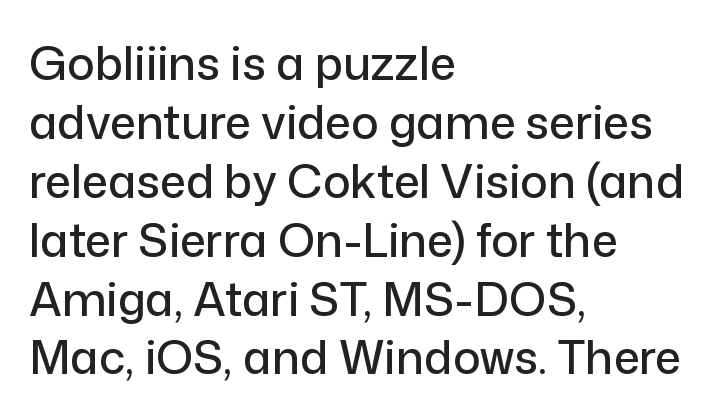
The image shows 46 px sans-serif type, upright; set left-aligned, normal line spacing (1.28x), normal letter spacing, not underlined; low stroke contrast and a medium x-height.
